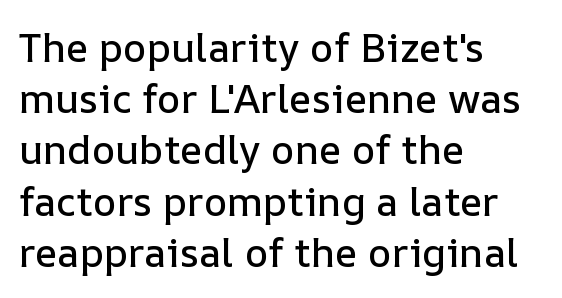
The image shows 40 px text type, upright; set left-aligned, normal line spacing (1.28x), normal letter spacing, not underlined; low stroke contrast and a medium x-height.
